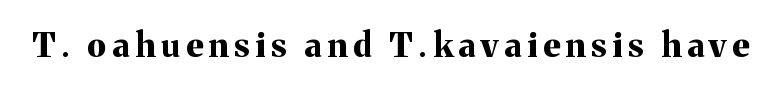
Q: Is the text bold? A: Yes.
Q: Is the text italic (slanted)? A: No, it is upright.
Q: Is the typeface a serif or a sans-serif typeface? A: Serif.
Q: Is the text underlined? A: No.
Q: Width (condensed, normal, or wide)? A: Normal.
Q: Stroke contrast? A: Medium.
Q: x-height? A: Medium.
Q: Monospaced? A: No.
